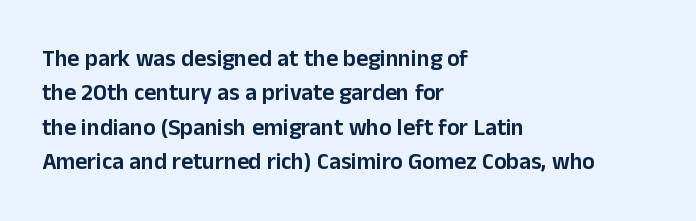
The image shows 23 px text type, upright; set left-aligned, normal line spacing (1.49x), normal letter spacing, not underlined.
